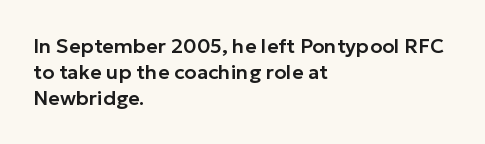
The image shows 20 px text type, upright; set left-aligned, normal line spacing (1.3x), normal letter spacing, not underlined.
